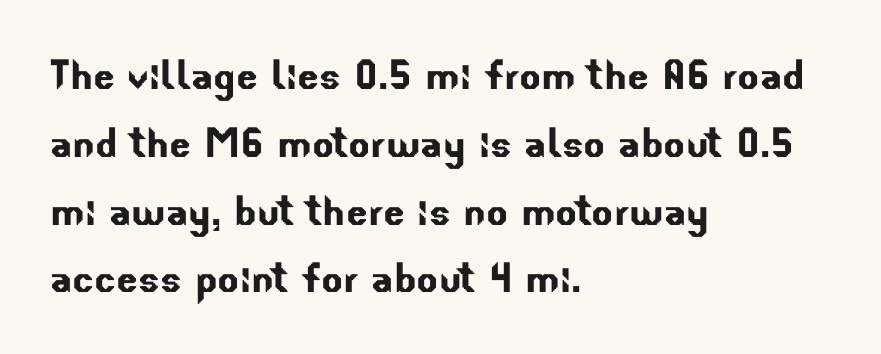
{"serif": "no", "width": "normal", "stroke_contrast": "low", "x_height": "small", "monospaced": "no", "underline": "no", "align": "left", "line_spacing": "normal", "line_spacing_ratio": 1.33, "letter_spacing": "normal", "letter_spacing_em": 0.0, "glyph_px": 51}
